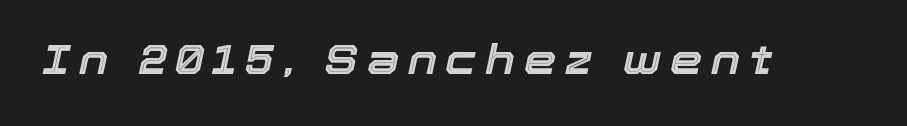
Does extra space separate the letters? Yes, quite a lot of it. The passage shown is typed in a proportional face where columns would drift. Designer's note — italics engaged. Glance below the letters and you will spot only blank space.
